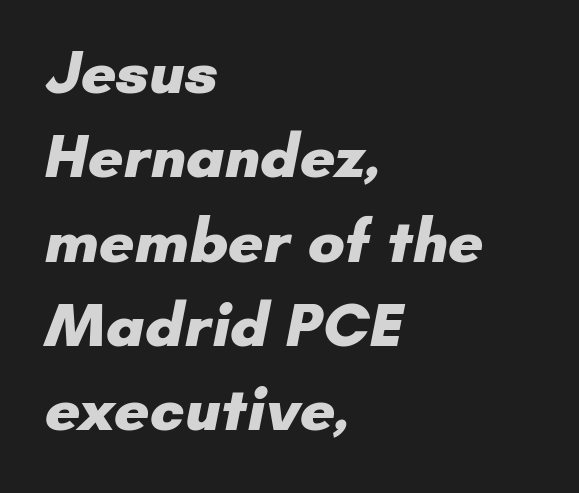
Q: Is the text bold? A: Yes.
Q: Is the typeface a serif or a sans-serif typeface? A: Sans-serif.
Q: Is the text underlined? A: No.
Q: How is the paragraph aligned? A: Left-aligned.
Q: Is the spacing between letters normal or unusually wide? A: Normal.
Q: Is the spacing between lines tight, normal or loose? A: Normal.
Q: Width (condensed, normal, or wide)? A: Normal.
Q: Stroke contrast? A: Low.
Q: x-height? A: Small.
Q: Monospaced? A: No.
